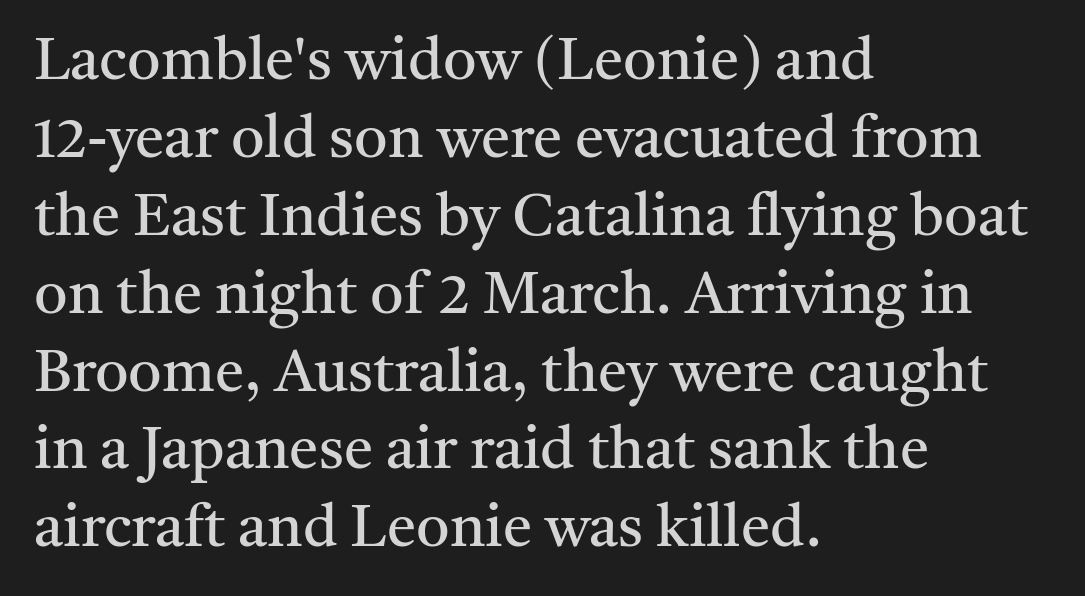
Q: Is the text bold? A: No.
Q: Is the text italic (slanted)? A: No, it is upright.
Q: Is the typeface a serif or a sans-serif typeface? A: Serif.
Q: Is the text underlined? A: No.
Q: How is the paragraph aligned? A: Left-aligned.
Q: Is the spacing between letters normal or unusually wide? A: Normal.
Q: Is the spacing between lines tight, normal or loose? A: Normal.
Q: Width (condensed, normal, or wide)? A: Normal.
Q: Stroke contrast? A: Medium.
Q: x-height? A: Medium.
Q: Monospaced? A: No.
